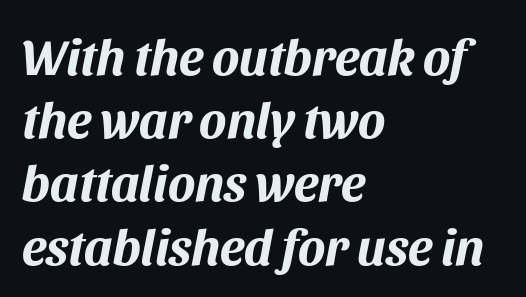
The image shows 51 px bold type, italic (leaning right); set left-aligned, line spacing 1.24x, normal letter spacing, not underlined; medium stroke contrast and a large x-height.
